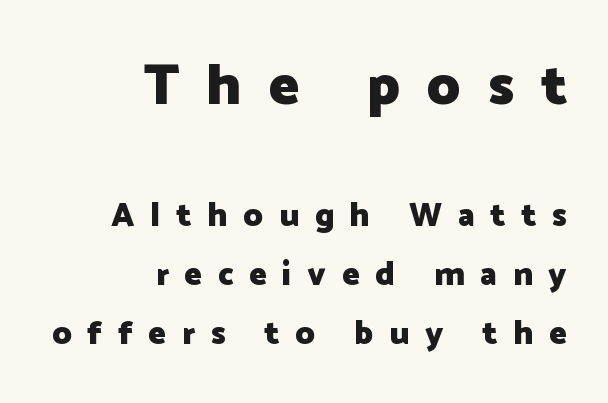
The image shows 57 px heavy sans-serif type, upright; set right-aligned, line spacing 1.79x, unusually wide letter spacing (+0.48 em), not underlined; the first (top) block is 1.73x larger; low stroke contrast and a medium x-height.
